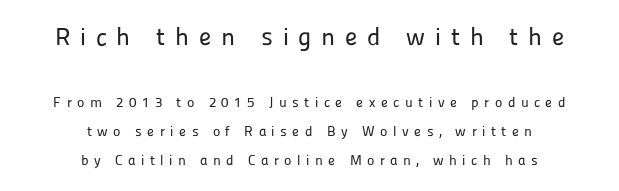
Q: Is the text italic (slanted)? A: No, it is upright.
Q: Is the text underlined? A: No.
Q: How is the paragraph aligned? A: Centered.
Q: Is the spacing between letters normal or unusually wide? A: Unusually wide.
Q: Is the spacing between lines tight, normal or loose? A: Loose.
Q: Which block of text is set in a larger size, the first (top) or the second (bottom)? A: The first (top) one.
